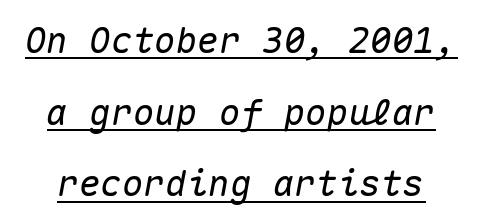
The image shows 36 px text type, italic (leaning right), monospaced; set loose line spacing (1.99x), normal letter spacing, underlined; medium stroke contrast and a medium x-height.
